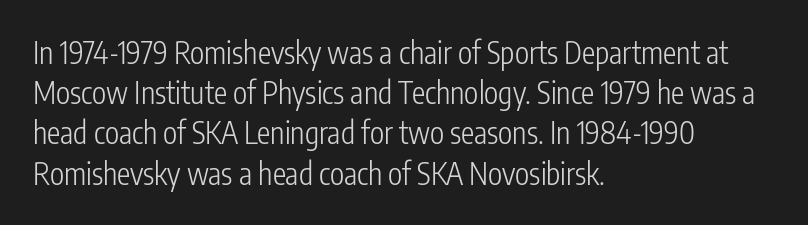
Note the varied advance widths — an 'i' is clearly narrower than an 'm'. The text block is weighted toward the left margin, trailing off unevenly rightward. Upright lettering throughout. The horizontal fit of the characters is conventional and even. The font family rendered here belongs to the sans-serif group. Leading: standard.
